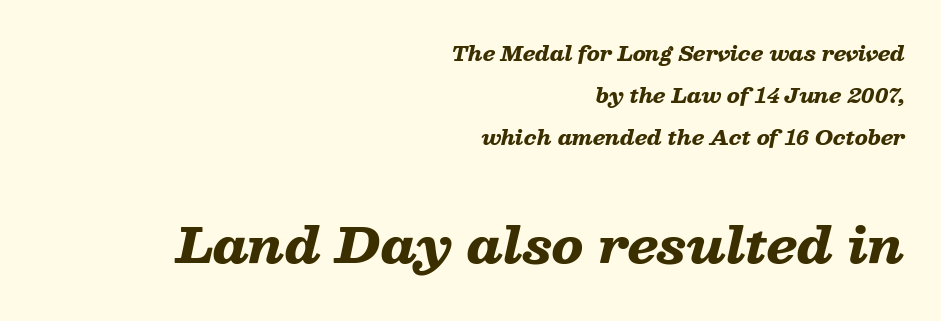
The image shows 49 px heavy, wide type, italic (leaning right); set right-aligned, loose line spacing (2.1x), normal letter spacing, not underlined; the second (bottom) block is 2.45x larger; low stroke contrast and a medium x-height.
